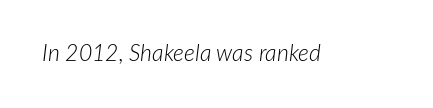
Q: Is the text bold? A: No.
Q: Is the text italic (slanted)? A: Yes, it leans right by about 7 degrees.
Q: Is the text underlined? A: No.
Q: Is the spacing between letters normal or unusually wide? A: Normal.
